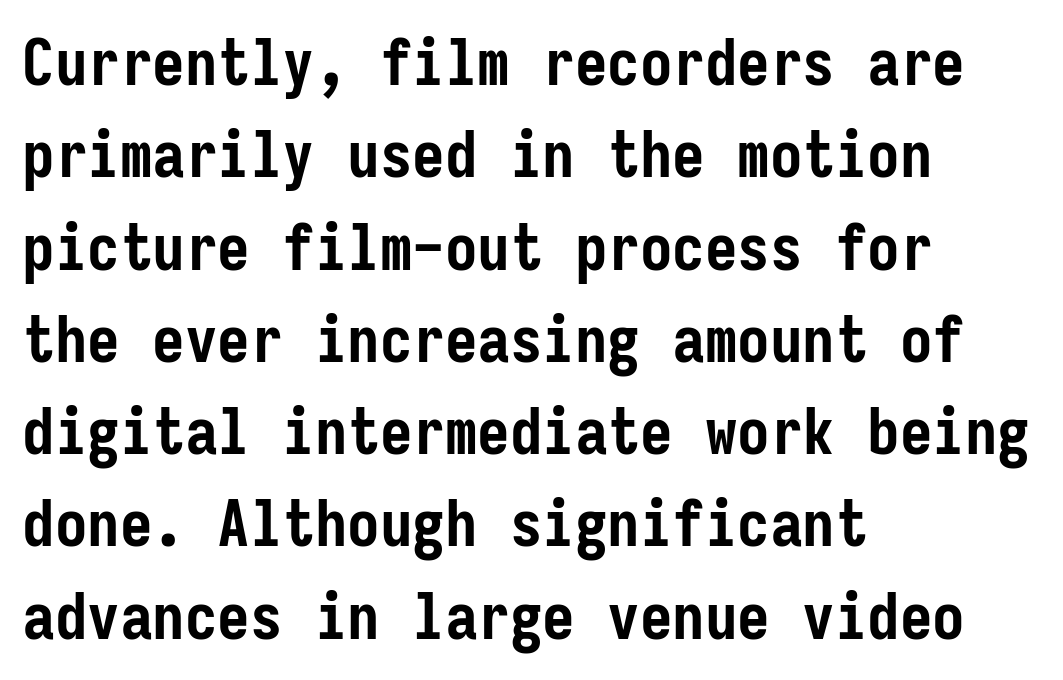
The image shows 65 px semibold, condensed sans-serif type, upright, monospaced; set left-aligned, normal line spacing (1.42x), normal letter spacing, not underlined; low stroke contrast and a medium x-height.
